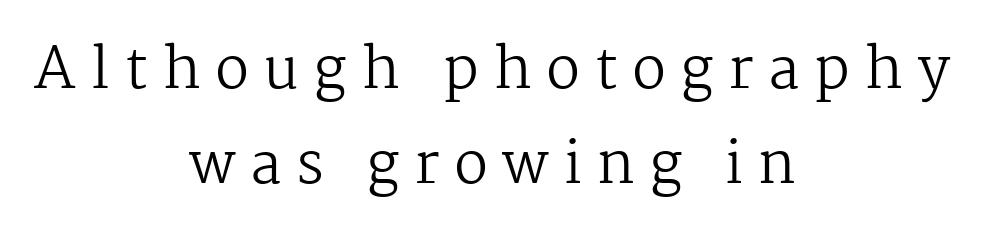
The passage shown is not underscored anywhere. In terms of letterspacing, this is a distinctly airy, spread setting. The rag falls on both sides of this text block equally. This reads as an unemphasized weight, regular at the heaviest.
